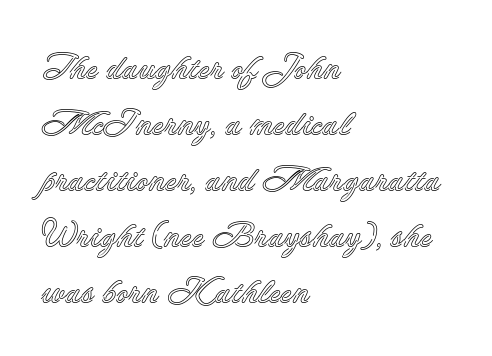
{"width": "normal", "x_height": "small", "monospaced": "no", "underline": "no", "align": "left", "line_spacing": "normal", "line_spacing_ratio": 1.6, "letter_spacing": "normal", "letter_spacing_em": 0.0, "glyph_px": 35}
